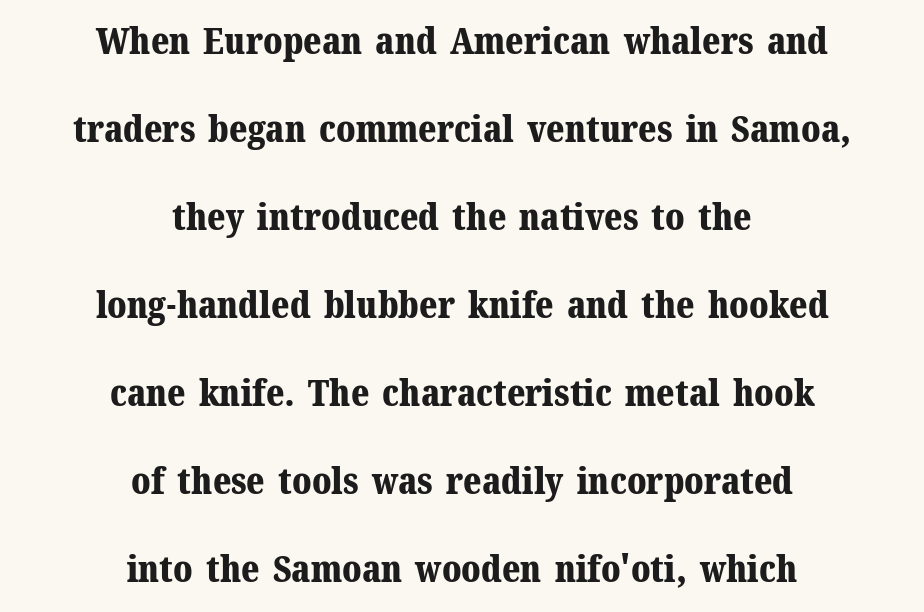
The face used here is rendered with its standard letterfit. Rule under the text: the space is simply empty. The lettering holds an erect, upright posture throughout. Looks like regular typesetting: each glyph gets only the width it needs. Every letter is thick-stroked: bold, no question. The rag falls on both sides of this text block equally.
